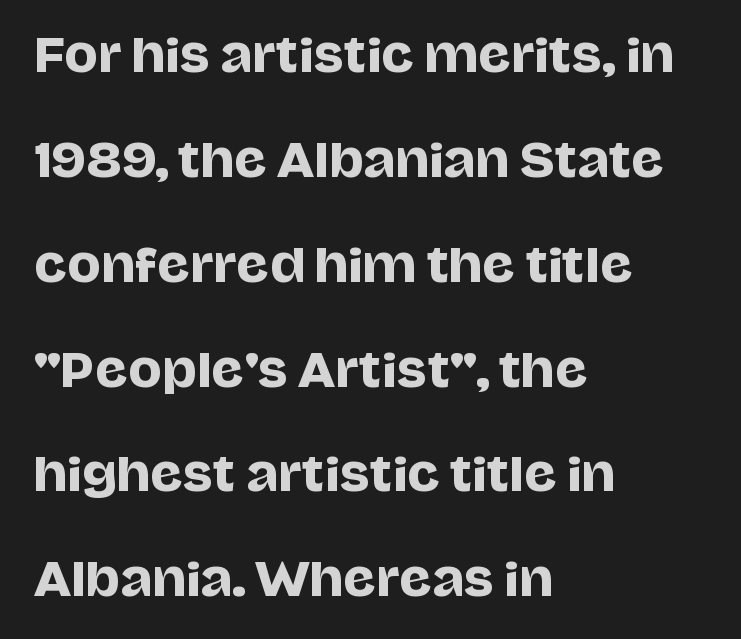
The image shows 45 px sans-serif type, upright; set left-aligned, loose line spacing (2.33x), normal letter spacing, not underlined; low stroke contrast and a large x-height.
